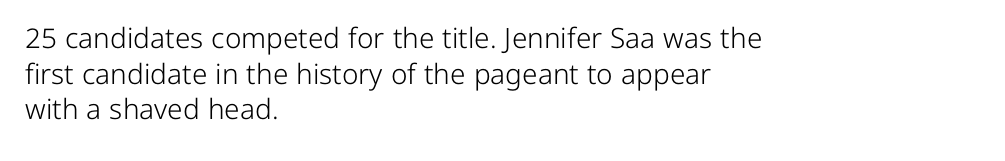
The horizontal fit of the characters is conventional and even. Left-aligned paragraph, ragged on the right. No word sits above an underline. Note the varied advance widths — an 'i' is clearly narrower than an 'm'.
